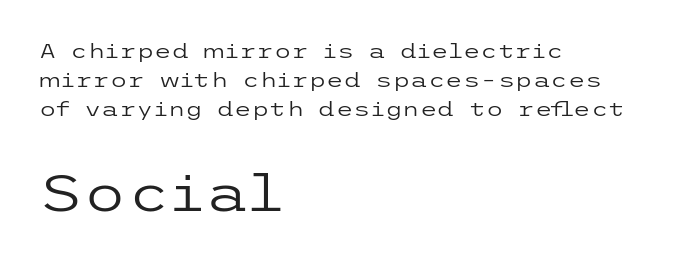
Q: Is the text bold? A: No.
Q: Is the text italic (slanted)? A: No, it is upright.
Q: Is the typeface a serif or a sans-serif typeface? A: Sans-serif.
Q: Is the text underlined? A: No.
Q: How is the paragraph aligned? A: Left-aligned.
Q: Is the spacing between letters normal or unusually wide? A: Normal.
Q: Is the spacing between lines tight, normal or loose? A: Normal.
Q: Which block of text is set in a larger size, the first (top) or the second (bottom)? A: The second (bottom) one.
Q: Width (condensed, normal, or wide)? A: Wide.
Q: Stroke contrast? A: Low.
Q: x-height? A: Medium.
